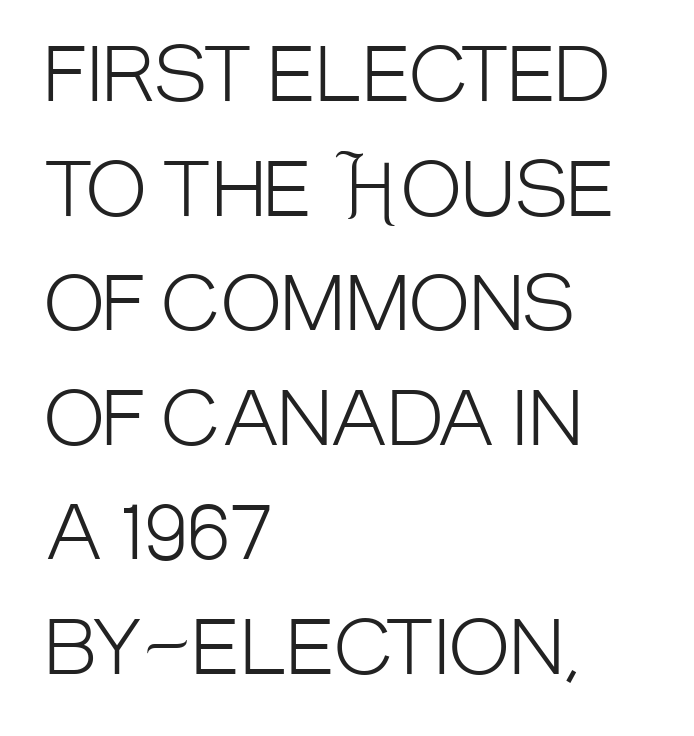
The typography opts for an upright posture over an oblique one. Does the copy run flush right? No — it runs flush left. Think of a printed novel: that variable character pitch is what you see here. The rows are spaced the way most documents space them. The passage shown is typeset with a sans-serif family.
